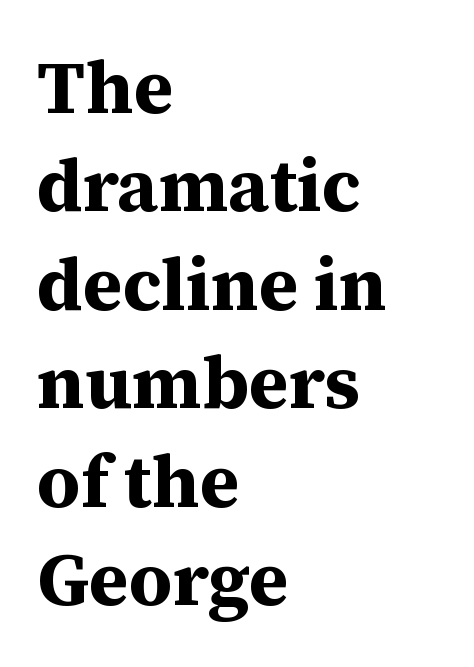
Q: Is the text bold? A: Yes.
Q: Is the text italic (slanted)? A: No, it is upright.
Q: Is the typeface a serif or a sans-serif typeface? A: Serif.
Q: Is the text underlined? A: No.
Q: How is the paragraph aligned? A: Left-aligned.
Q: Is the spacing between letters normal or unusually wide? A: Normal.
Q: Is the spacing between lines tight, normal or loose? A: Normal.
Q: Width (condensed, normal, or wide)? A: Normal.
Q: Stroke contrast? A: Medium.
Q: x-height? A: Medium.
Q: Monospaced? A: No.
